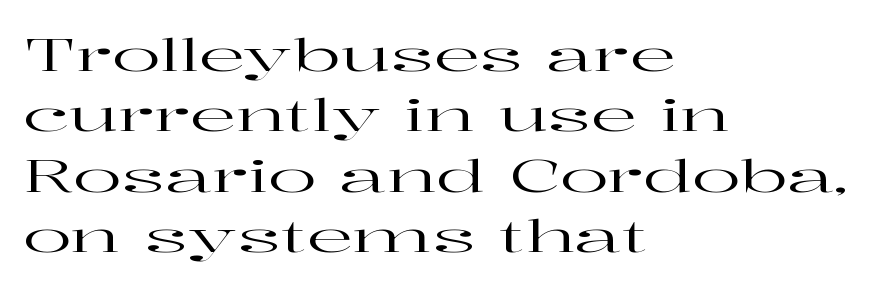
The image shows 45 px wide serif type, upright; set left-aligned, normal line spacing (1.34x), normal letter spacing, not underlined; high stroke contrast and a medium x-height.
